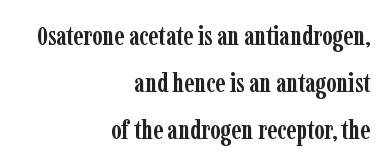
{"italic": "no", "bold": "yes", "underline": "no", "align": "right", "line_spacing_ratio": 1.81, "letter_spacing": "normal", "letter_spacing_em": 0.0, "glyph_px": 26}
